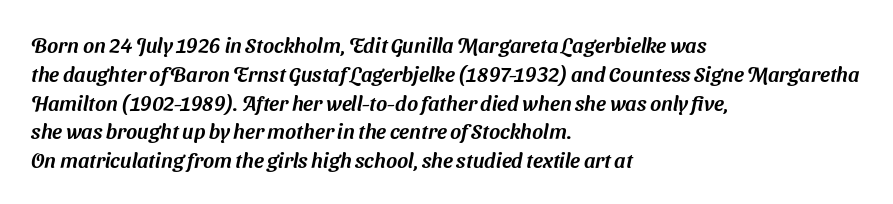
The area under the type is left untouched. In CSS terms this would be text-align: left. The lines sit at an ordinary, default distance from one another. The rendering keeps characters at their native spacing.
